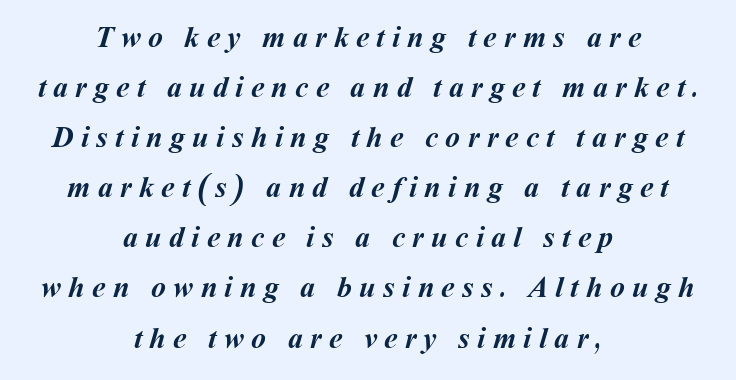
The image shows 30 px semibold type; set centered, normal line spacing (1.67x), unusually wide letter spacing (+0.24 em), not underlined; medium stroke contrast and a medium x-height.
